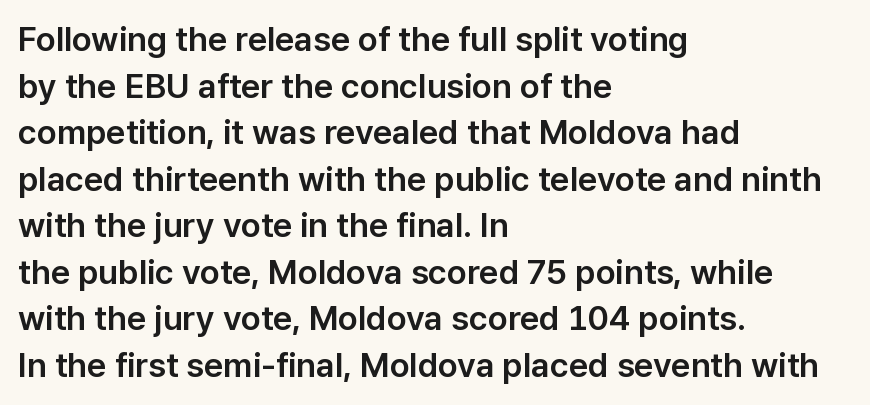
The image shows 34 px sans-serif type, upright; set left-aligned, normal line spacing (1.37x), normal letter spacing, not underlined; low stroke contrast and a medium x-height.
